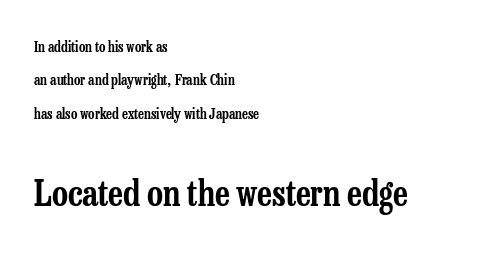
Anything drawn beneath the words? Only blank space. Font category for this specimen: serif. The ragged edge is on the right, which tells us the setting is flush left. If you measured baseline to baseline, you'd find a long distance. The horizontal fit of the characters is conventional and even.
